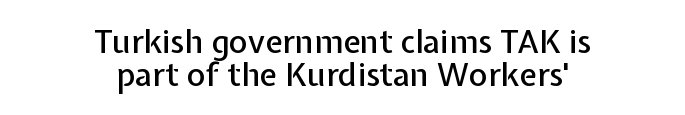
This sample has the flowing, uneven cadence of proportional lettering. The specimen reads as upright at a glance. What kind of face is this? One without serifs — a sans. Does the leading feel generous? Not at all — it's pinched. One-word summary of the alignment: center. Tracking here is standard; glyphs follow each other at the usual distance.
